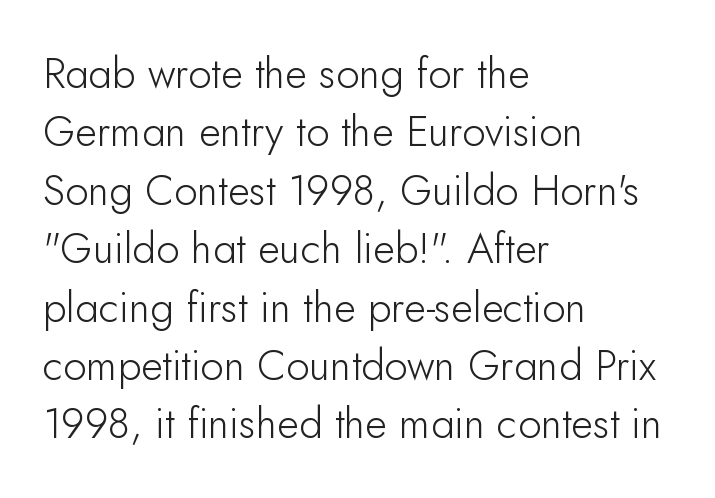
The face used here is proportionally spaced, like ordinary book or web type. What kind of face is this? One without serifs — a sans. Clear beneath every line of the passage. Compared with typical body copy, the letter spacing here is the same.
